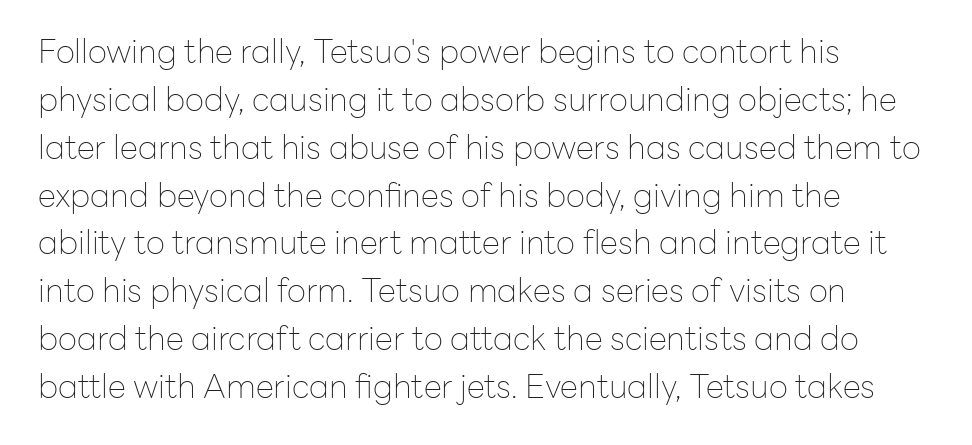
A classic flush-left, rag-right setting is used for this passage. The letterforms sit shoulder to shoulder at normal distance. Looks like regular typesetting: each glyph gets only the width it needs. A roman cut, with each character standing at attention. Check under the words: just untouched page.
